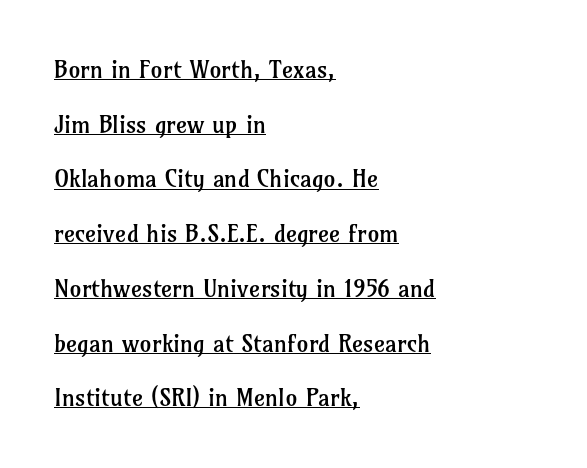
Leftover space on each line is placed entirely after the last word. Decoration check: the copy is underlined. Caption: standard tracking, unaltered. Vertical spacing — loose.
